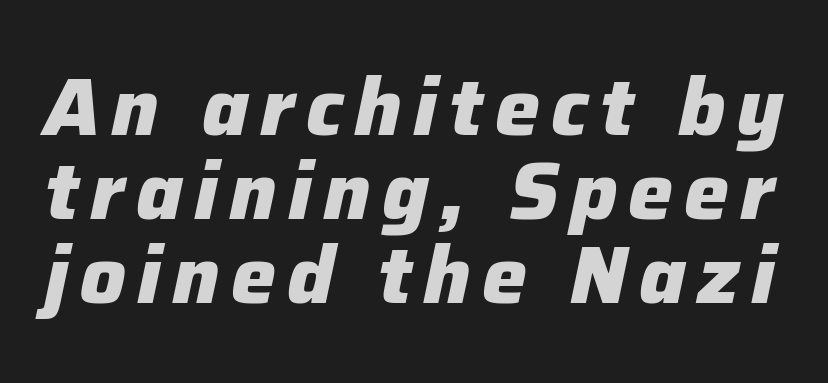
The image shows 80 px heavy type, italic (leaning right); set tight line spacing (1.05x), not underlined; low stroke contrast and a medium x-height.
